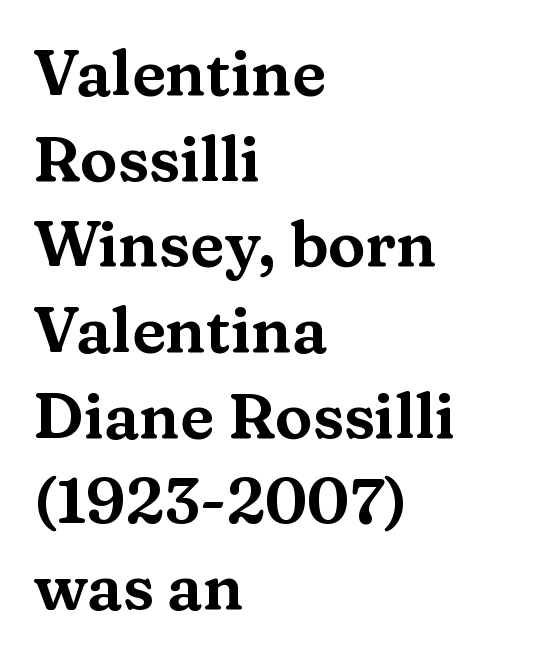
The image shows 63 px wide serif type, upright; set left-aligned, normal line spacing (1.36x), normal letter spacing, not underlined; medium stroke contrast and a medium x-height.
